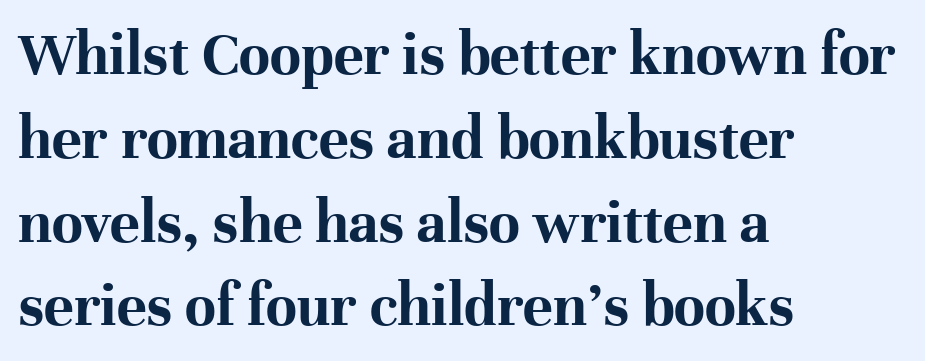
The image shows 63 px bold serif type, upright; set left-aligned, normal line spacing (1.33x), normal letter spacing, not underlined; high stroke contrast and a medium x-height.
